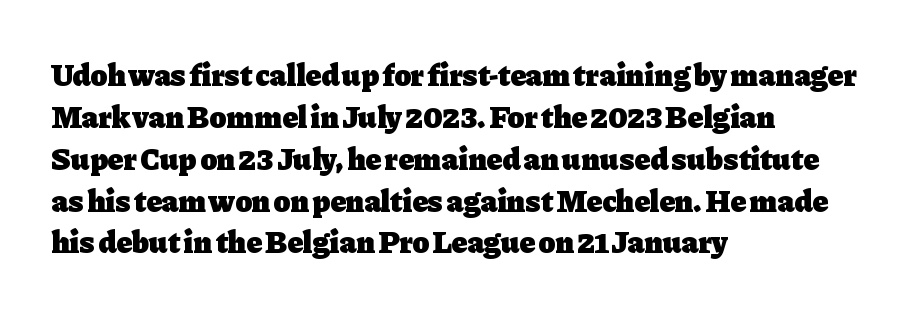
The image shows 31 px heavy serif type, upright; set left-aligned, normal line spacing (1.35x), normal letter spacing, not underlined; low stroke contrast and a medium x-height.
